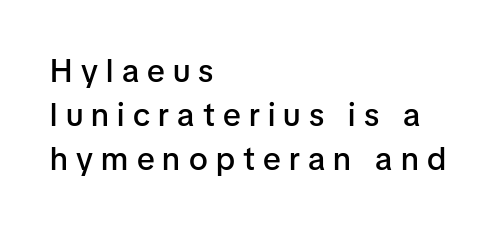
{"serif": "no", "italic": "no", "bold": "semi", "weight": "semibold", "width": "normal", "stroke_contrast": "low", "x_height": "medium", "monospaced": "no", "underline": "no", "align": "left", "line_spacing": "normal", "line_spacing_ratio": 1.38, "letter_spacing": "wide", "letter_spacing_em": 0.26, "glyph_px": 32}
